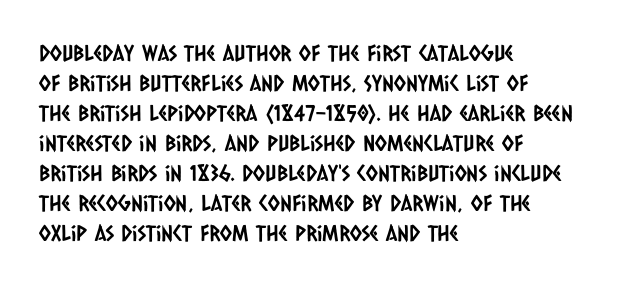
The space between consecutive lines is moderate. Underline: absent. Tracking here is standard; glyphs follow each other at the usual distance. Notice how the passage keeps a crisp vertical edge on the left only.
